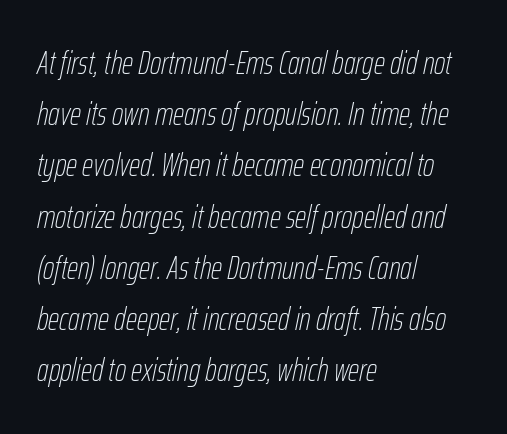
The specimen omits any rule beneath the text block's lines. The designer left line spacing at the default. Standard letterfit; no display-style spreading of the glyphs. Yep, that's italic — everything's leaning. Vertical stems look standard width or narrower in stroke. Leftover space on each line is placed entirely after the last word.
